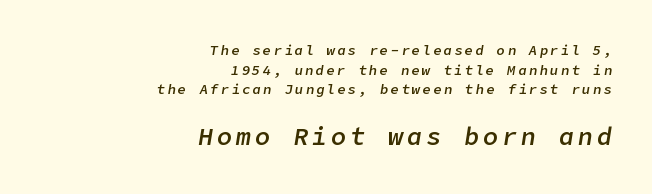
Q: Is the text bold? A: Semi-bold.
Q: Is the text italic (slanted)? A: Yes, it leans right by about 9 degrees.
Q: Is the text underlined? A: No.
Q: How is the paragraph aligned? A: Right-aligned.
Q: Is the spacing between lines tight, normal or loose? A: Normal.
Q: Which block of text is set in a larger size, the first (top) or the second (bottom)? A: The second (bottom) one.
